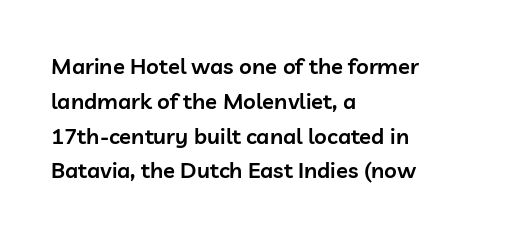
Q: Is the text bold? A: Semi-bold.
Q: Is the text italic (slanted)? A: No, it is upright.
Q: Is the text underlined? A: No.
Q: How is the paragraph aligned? A: Left-aligned.
Q: Is the spacing between letters normal or unusually wide? A: Normal.
Q: Is the spacing between lines tight, normal or loose? A: Normal.
